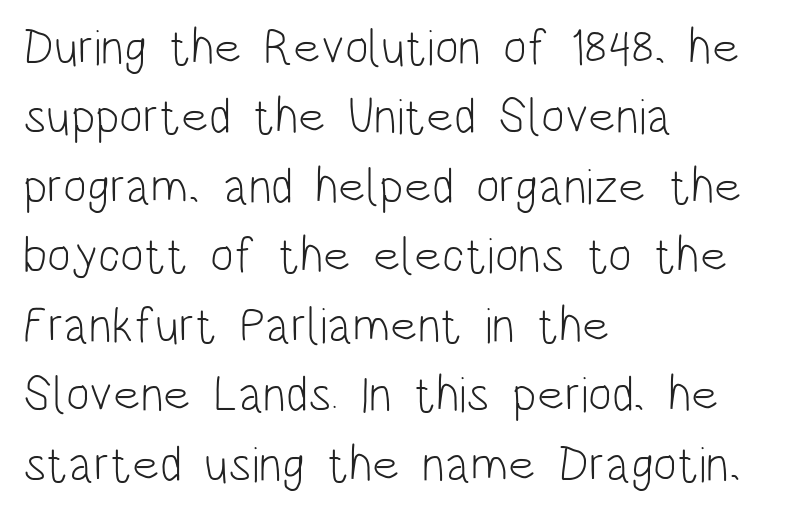
The image shows 50 px light, condensed sans-serif type, upright; set left-aligned, normal line spacing (1.39x), normal letter spacing, not underlined; low stroke contrast and a large x-height.
